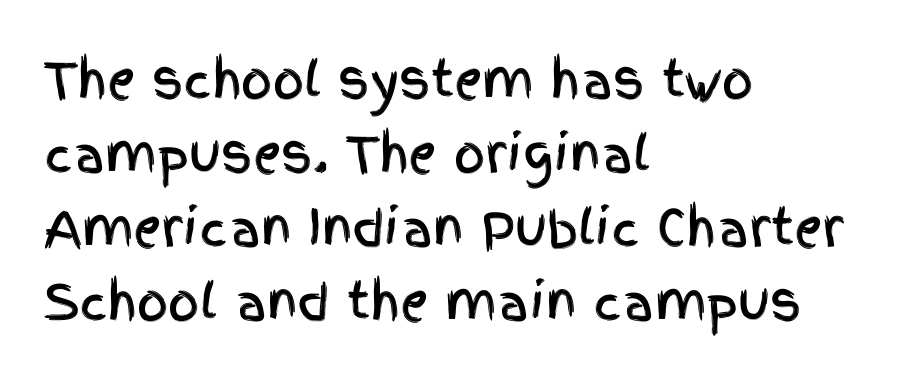
Q: Is the text italic (slanted)? A: No, it is upright.
Q: Is the typeface a serif or a sans-serif typeface? A: Sans-serif.
Q: Is the text underlined? A: No.
Q: How is the paragraph aligned? A: Left-aligned.
Q: Is the spacing between letters normal or unusually wide? A: Normal.
Q: Is the spacing between lines tight, normal or loose? A: Normal.
Q: Width (condensed, normal, or wide)? A: Condensed.
Q: x-height? A: Large.
Q: Monospaced? A: No.
